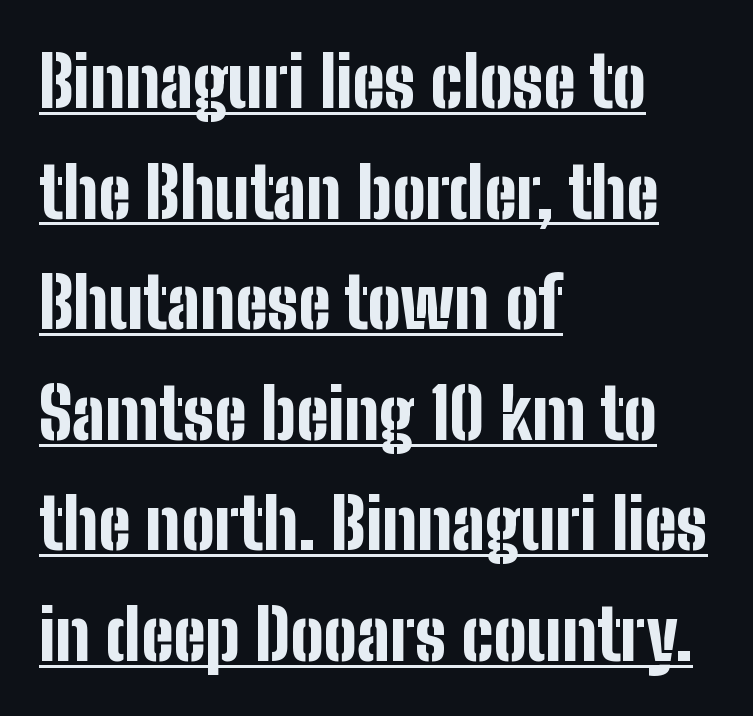
{"serif": "no", "italic": "no", "bold": "yes", "weight": "bold", "width": "condensed", "stroke_contrast": "low", "x_height": "medium", "monospaced": "no", "underline": "yes", "align": "left", "line_spacing": "normal", "line_spacing_ratio": 1.58, "letter_spacing": "normal", "letter_spacing_em": 0.0, "glyph_px": 70}
